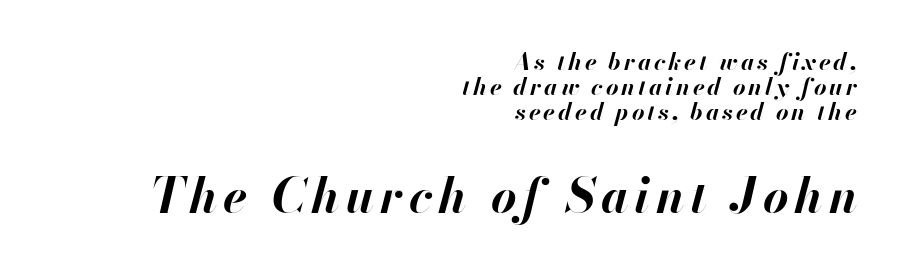
Tightly led — the rows are bunched. Horizontal alignment here is rightward, an uncommon choice for prose. Clear beneath every line of the passage. Here the second block reads like a headline and the first like body copy.
